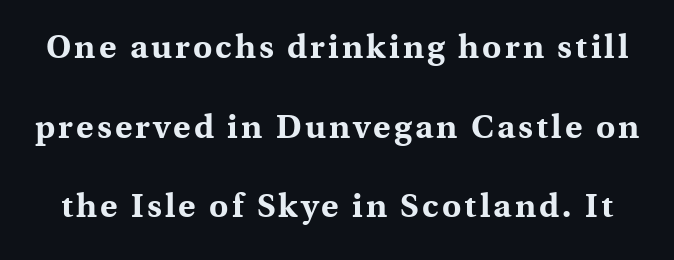
The image shows 33 px bold serif type, upright; set loose line spacing (2.41x), not underlined; a medium x-height.
